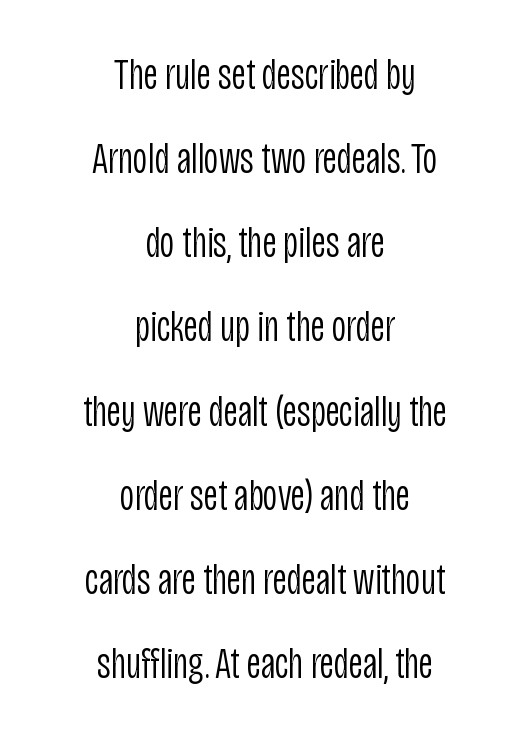
{"serif": "no", "italic": "no", "bold": "no", "weight": "light", "width": "condensed", "stroke_contrast": "low", "x_height": "large", "monospaced": "no", "underline": "no", "align": "center", "line_spacing_ratio": 1.87, "letter_spacing": "normal", "letter_spacing_em": 0.0, "glyph_px": 45}
